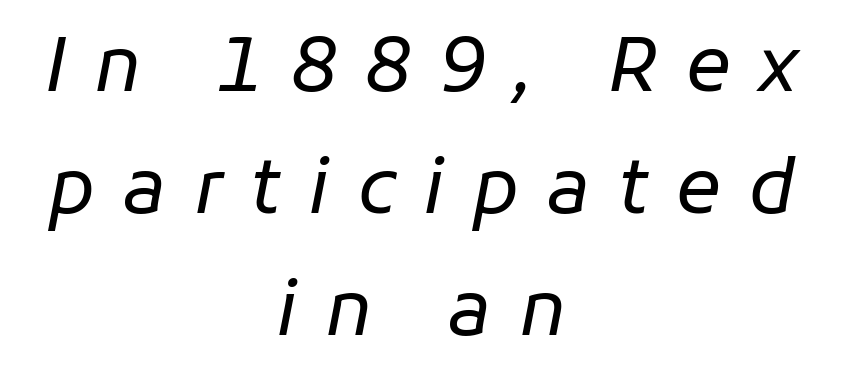
Q: Is the text bold? A: No.
Q: Is the text italic (slanted)? A: Yes, it leans right by about 11 degrees.
Q: Is the text underlined? A: No.
Q: How is the paragraph aligned? A: Centered.
Q: Is the spacing between letters normal or unusually wide? A: Unusually wide.
Q: Is the spacing between lines tight, normal or loose? A: Normal.
Q: Width (condensed, normal, or wide)? A: Normal.
Q: Stroke contrast? A: Low.
Q: x-height? A: Medium.
Q: Monospaced? A: No.
